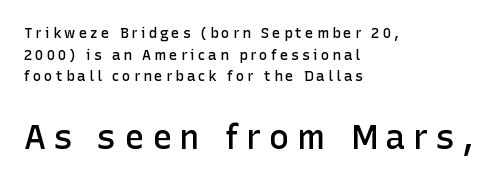
How would I describe the line gaps? Plain and ordinary. Nothing sits at the stroke ends, so this counts as sans-serif. Every stem runs plumb, perpendicular to the baseline. Is the block centered? No — it sits flush against the left margin.
